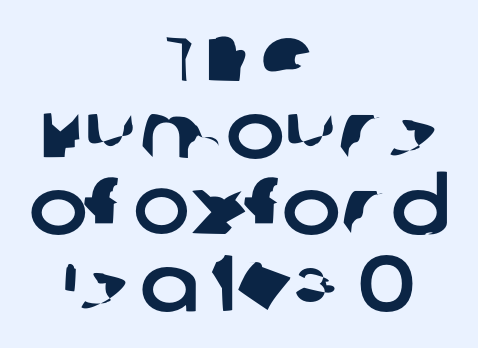
{"serif": "no", "width": "normal", "stroke_contrast": "low", "x_height": "large", "monospaced": "no", "underline": "no", "align": "center", "line_spacing": "tight", "line_spacing_ratio": 0.97, "letter_spacing": "normal", "letter_spacing_em": 0.0, "glyph_px": 79}
